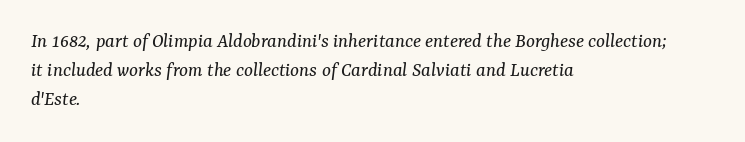
Q: Is the text bold? A: No.
Q: Is the text italic (slanted)? A: Yes, it leans right by about 7 degrees.
Q: Is the text underlined? A: No.
Q: How is the paragraph aligned? A: Left-aligned.
Q: Is the spacing between letters normal or unusually wide? A: Normal.
Q: Is the spacing between lines tight, normal or loose? A: Normal.
